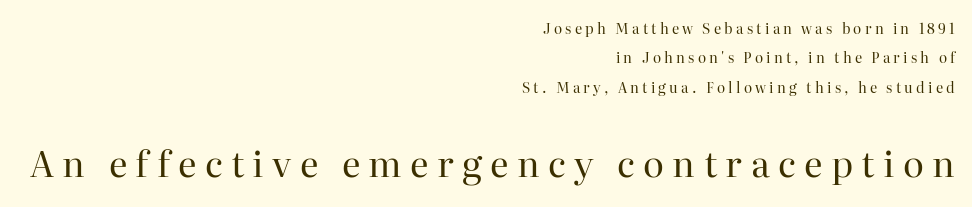
It's the straight-up-and-down kind of type. You could not count columns in this text — the font is proportionally spaced. Leading: increased. Check under the words: just untouched page. These lines are set flush right with a ragged left edge. The letters in the lower block stand taller than those in the block above.
